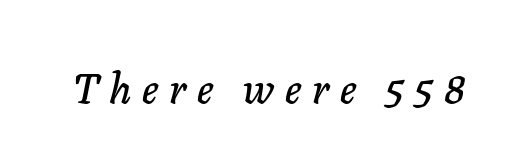
Q: Is the text italic (slanted)? A: Yes, it leans right by about 11 degrees.
Q: Is the text underlined? A: No.
Q: Is the spacing between letters normal or unusually wide? A: Unusually wide.
Q: Width (condensed, normal, or wide)? A: Normal.
Q: Stroke contrast? A: Low.
Q: x-height? A: Medium.
Q: Monospaced? A: No.
